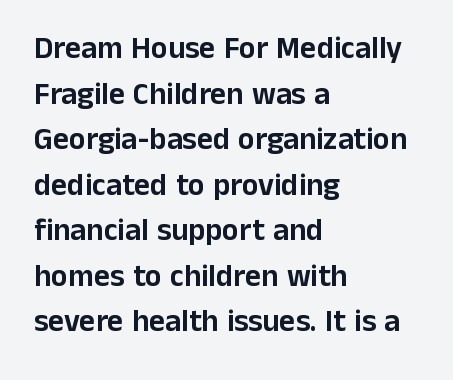
{"serif": "no", "italic": "no", "width": "normal", "stroke_contrast": "low", "x_height": "medium", "monospaced": "no", "underline": "no", "align": "left", "line_spacing": "normal", "line_spacing_ratio": 1.47, "letter_spacing": "normal", "letter_spacing_em": 0.0, "glyph_px": 31}
